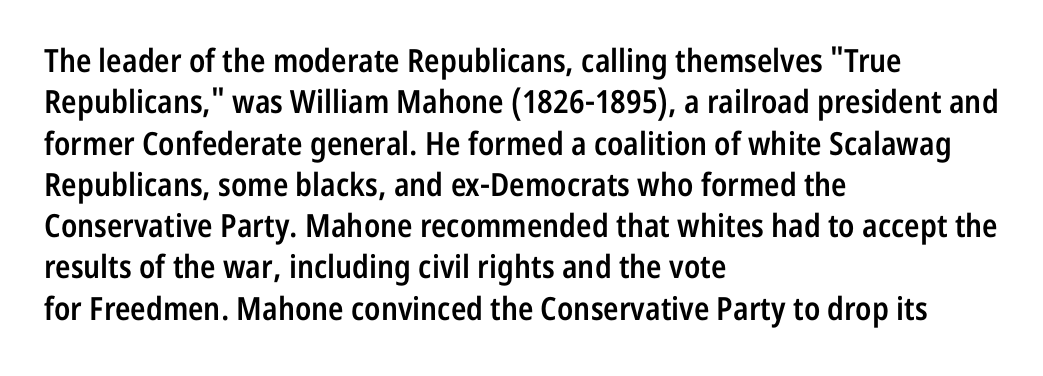
Each new line begins a customary step beneath the previous one. The face used here is a semibold: visibly heavier than regular, lighter than bold. A typesetter would call this proportional, since set widths differ per character. These lines are composed in type without serifs. Every stem runs plumb, perpendicular to the baseline. Anything drawn beneath the words? Only blank space.
